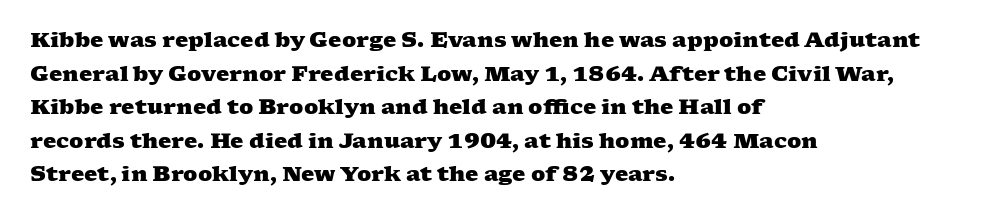
The image shows 21 px bold type; set left-aligned, normal line spacing (1.6x), normal letter spacing, not underlined.
